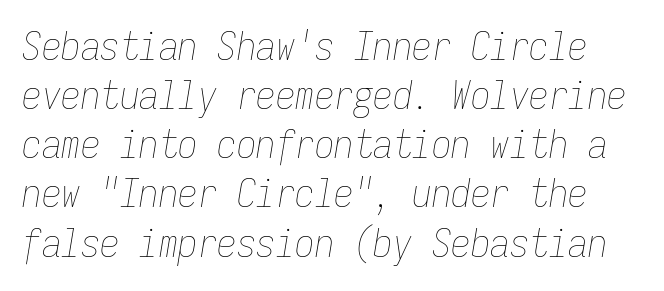
Q: Is the text bold? A: No.
Q: Is the text italic (slanted)? A: Yes, it leans right by about 9 degrees.
Q: Is the text underlined? A: No.
Q: Is the spacing between letters normal or unusually wide? A: Normal.
Q: Is the spacing between lines tight, normal or loose? A: Normal.
Q: Width (condensed, normal, or wide)? A: Condensed.
Q: Stroke contrast? A: Low.
Q: x-height? A: Medium.
Q: Monospaced? A: Yes.
